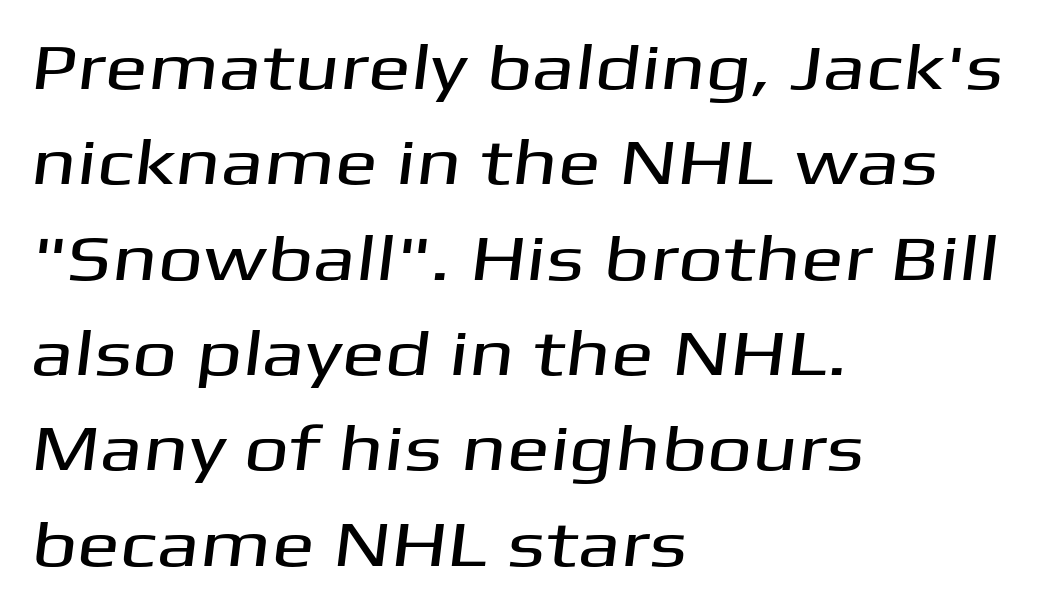
Q: Is the typeface a serif or a sans-serif typeface? A: Sans-serif.
Q: Is the text underlined? A: No.
Q: How is the paragraph aligned? A: Left-aligned.
Q: Is the spacing between letters normal or unusually wide? A: Normal.
Q: Is the spacing between lines tight, normal or loose? A: Normal.
Q: Width (condensed, normal, or wide)? A: Wide.
Q: Stroke contrast? A: Medium.
Q: x-height? A: Medium.
Q: Monospaced? A: No.
